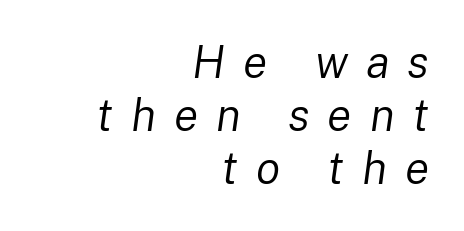
The tracking reads as deliberately expanded to a designer's eye. The face used here is proportionally spaced, like ordinary book or web type. Which margin do the lines hug? The right one — the left edge is uneven. The typography opts for an oblique posture over an upright one. The strokes are not fattened; the text isn't bold.
